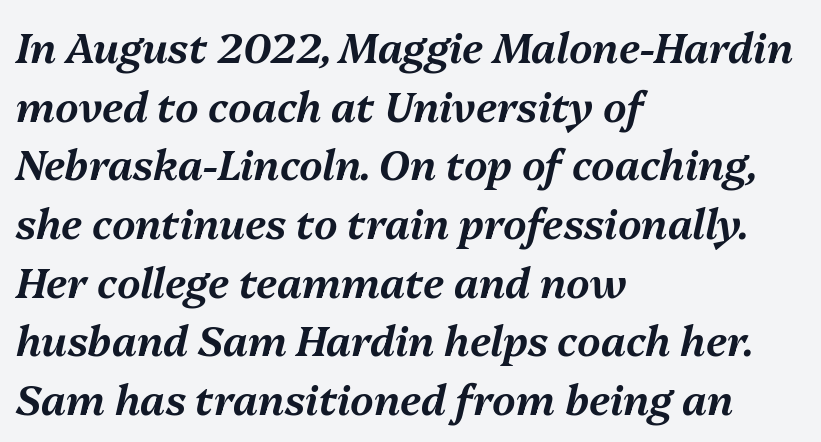
{"italic": "yes", "lean": "right", "slant_degrees": 13, "width": "normal", "stroke_contrast": "medium", "x_height": "medium", "monospaced": "no", "underline": "no", "align": "left", "line_spacing": "normal", "line_spacing_ratio": 1.43, "letter_spacing": "normal", "letter_spacing_em": 0.0, "glyph_px": 41}
